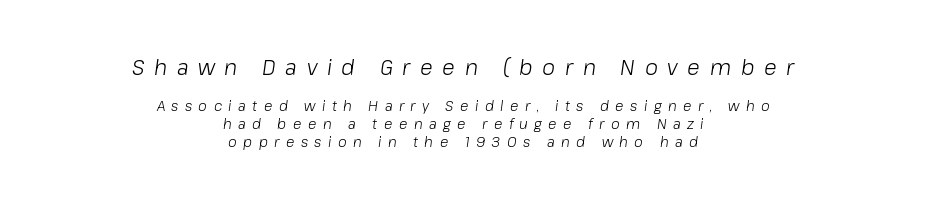
The image shows 21 px text type, italic (leaning right); set centered, normal line spacing (1.29x), unusually wide letter spacing (+0.46 em), not underlined; the first (top) block is 1.5x larger.
